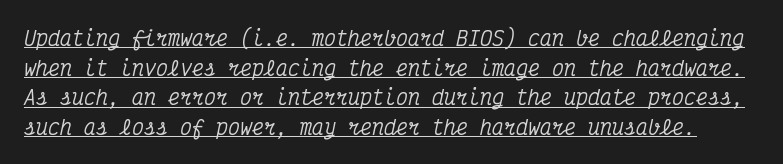
The image shows 20 px text type, italic (leaning right); set normal line spacing (1.48x), normal letter spacing, underlined.
